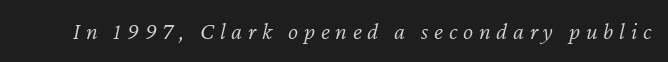
{"italic": "yes", "lean": "right", "slant_degrees": 12, "bold": "no", "underline": "no", "letter_spacing": "wide", "letter_spacing_em": 0.24, "glyph_px": 24}
